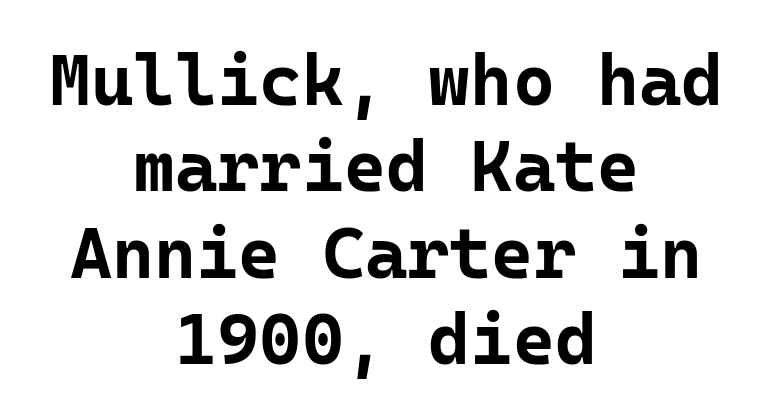
The image shows 72 px bold sans-serif type, upright, monospaced; set centered, line spacing 1.2x, normal letter spacing, not underlined; low stroke contrast and a medium x-height.
